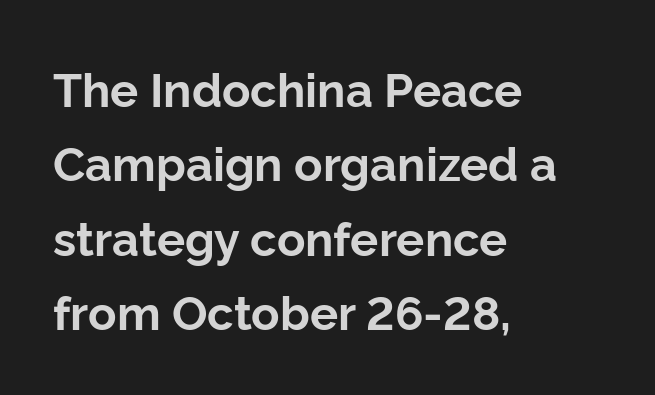
Q: Is the text bold? A: Yes.
Q: Is the text italic (slanted)? A: No, it is upright.
Q: Is the typeface a serif or a sans-serif typeface? A: Sans-serif.
Q: Is the text underlined? A: No.
Q: How is the paragraph aligned? A: Left-aligned.
Q: Is the spacing between letters normal or unusually wide? A: Normal.
Q: Is the spacing between lines tight, normal or loose? A: Normal.
Q: Width (condensed, normal, or wide)? A: Normal.
Q: Stroke contrast? A: Low.
Q: x-height? A: Medium.
Q: Monospaced? A: No.
